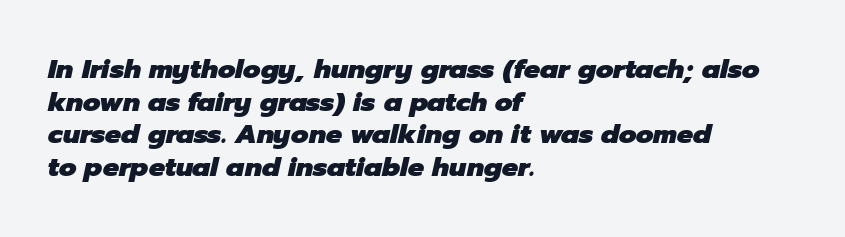
Descenders hang freely into open space. This sample uses an oblique cut, with every glyph tilted off the vertical. Between one letter and the next there's only the usual sliver of space. Compared with a centered layout, this one pins lines to the left instead.
